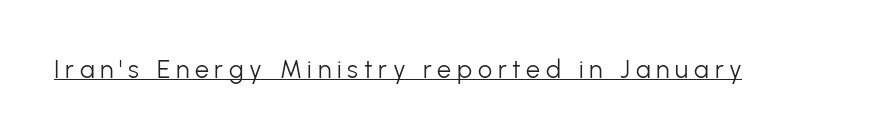
Q: Is the text bold? A: No.
Q: Is the text italic (slanted)? A: No, it is upright.
Q: Is the text underlined? A: Yes.
Q: Is the spacing between letters normal or unusually wide? A: Unusually wide.
